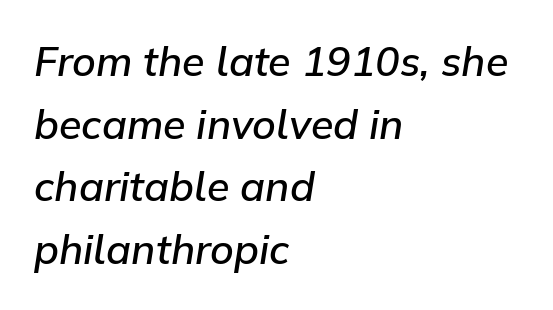
{"italic": "yes", "lean": "right", "slant_degrees": 9, "bold": "semi", "weight": "semibold", "width": "normal", "stroke_contrast": "low", "x_height": "medium", "monospaced": "no", "underline": "no", "align": "left", "line_spacing": "normal", "line_spacing_ratio": 1.53, "letter_spacing": "normal", "letter_spacing_em": 0.0, "glyph_px": 41}
